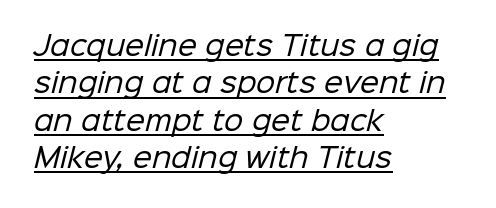
Compared with a typical body face, this is equally light or lighter still. The face used here is rendered with its standard letterfit. Emphasis is given by a line drawn under the lettering. If you drew a ruler down the left edge, every line would touch it. In terms of leading, this rendering sits right in the middle.
